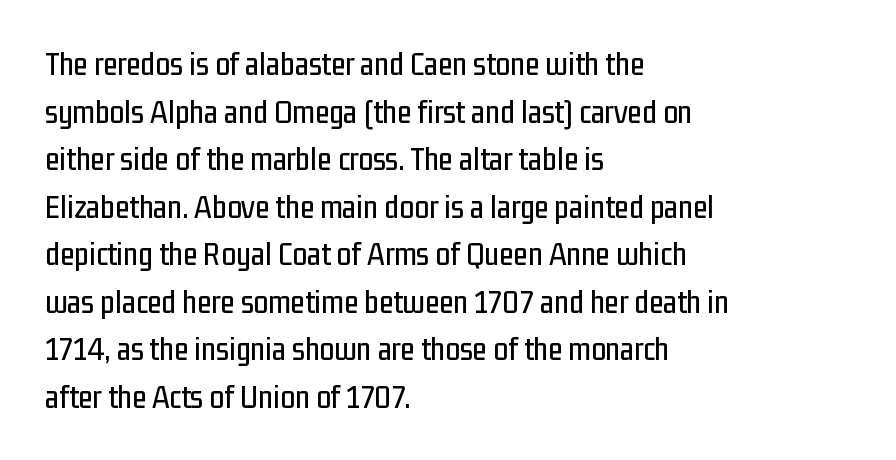
This rendering employs a face without finishing strokes, i.e., a sans-serif. Compared with typical paragraphs, the rows here are spaced about the same. A classic flush-left, rag-right setting is used for this passage. Varying glyph widths throughout — classic text-font behaviour. Tracking here is standard; glyphs follow each other at the usual distance.
